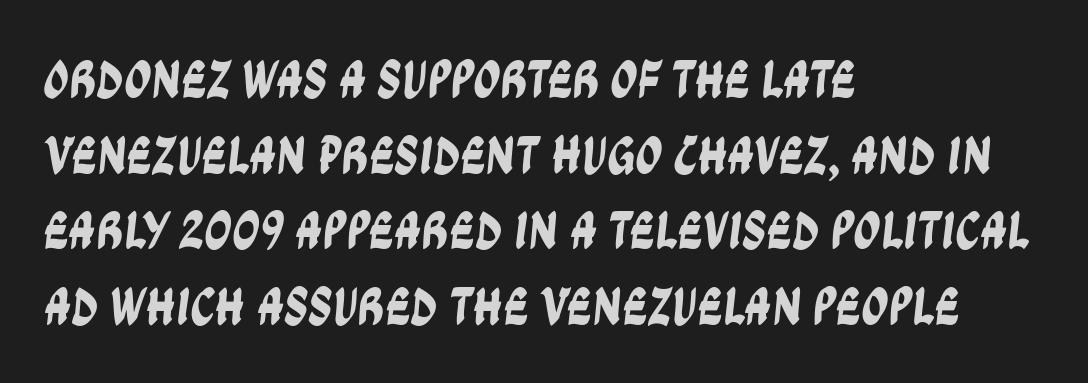
The image shows 54 px condensed sans-serif type; set left-aligned, normal line spacing (1.4x), normal letter spacing, not underlined; low stroke contrast and a large x-height.
